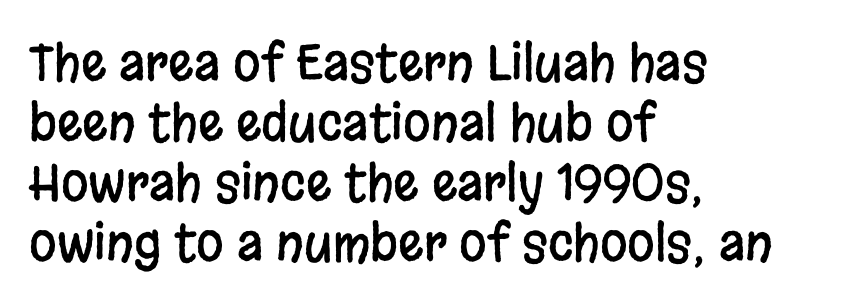
{"serif": "no", "italic": "no", "width": "condensed", "stroke_contrast": "low", "x_height": "large", "monospaced": "no", "underline": "no", "align": "left", "line_spacing_ratio": 1.2, "letter_spacing": "normal", "letter_spacing_em": 0.0, "glyph_px": 50}
